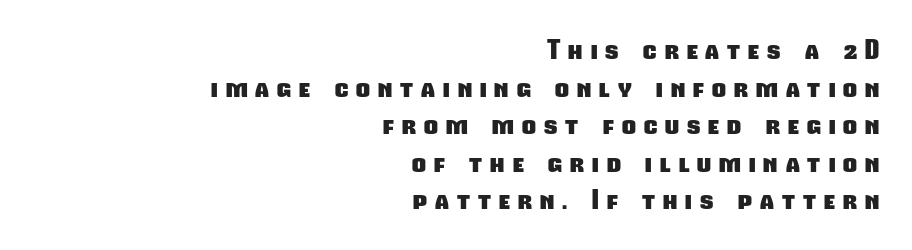
{"bold": "yes", "underline": "no", "align": "right", "line_spacing": "normal", "line_spacing_ratio": 1.39, "letter_spacing": "wide", "letter_spacing_em": 0.3, "glyph_px": 27}
